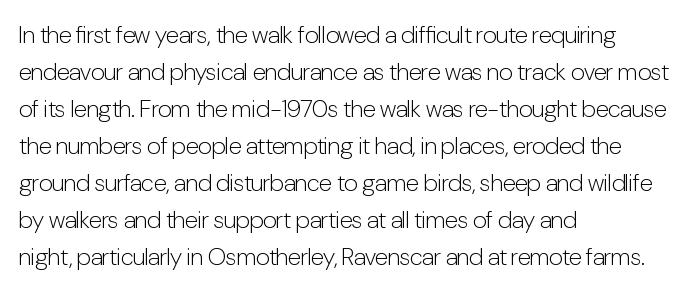
Vertical strokes here are truly vertical. Every row of glyphs begins at an identical x-position on the left. Between one letter and the next there's only the usual sliver of space. Only glyphs here, with clear space below each row.
